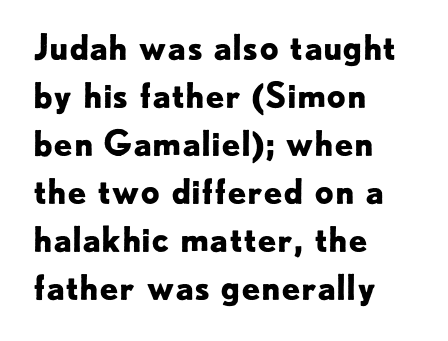
Vertically, the passage feels balanced, rows spaced as you'd expect. The rendering uses natural spacing where letterforms have individual widths. A clean baseline with only descenders dipping below it. Check where the strokes stop: nothing finishes them off — pure sans. If you drew a ruler down the left edge, every line would touch it.
